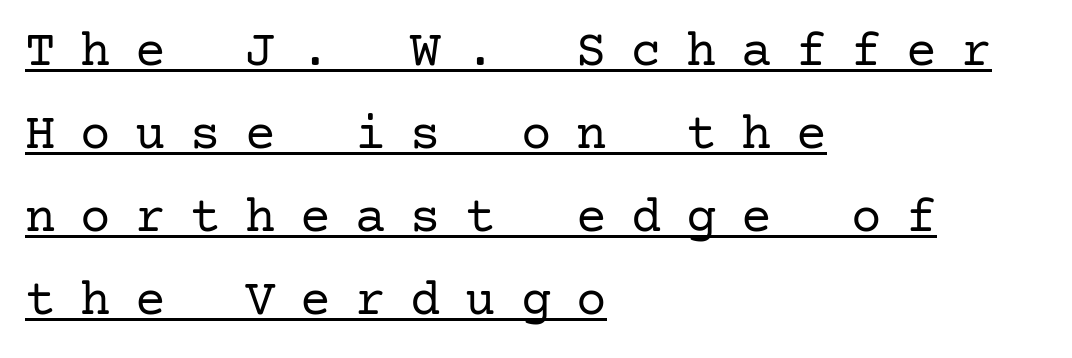
The image shows 51 px regular-weight serif type, upright; set left-aligned, normal line spacing (1.63x), unusually wide letter spacing (+0.48 em), underlined; low stroke contrast and a medium x-height.
